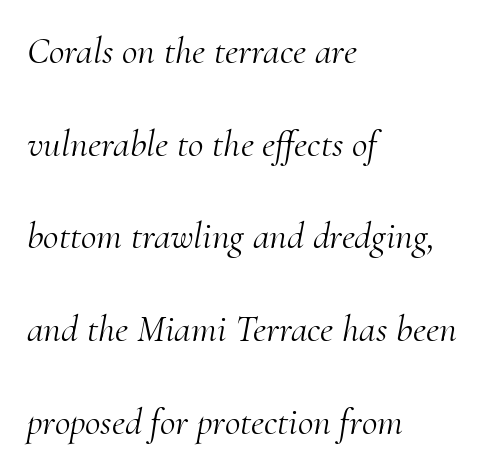
Q: Is the text bold? A: No.
Q: Is the text italic (slanted)? A: Yes, it leans right by about 10 degrees.
Q: Is the typeface a serif or a sans-serif typeface? A: Serif.
Q: Is the text underlined? A: No.
Q: How is the paragraph aligned? A: Left-aligned.
Q: Is the spacing between letters normal or unusually wide? A: Normal.
Q: Is the spacing between lines tight, normal or loose? A: Loose.
Q: Width (condensed, normal, or wide)? A: Normal.
Q: Stroke contrast? A: Medium.
Q: x-height? A: Small.
Q: Monospaced? A: No.
